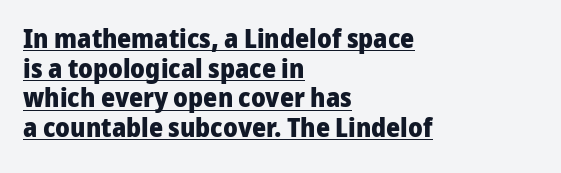
The rendering uses a small line-height, squeezing the rows. Heft: maximum for text — a bold. Unlike italic type, these characters show no tilt at all. The compositor pushed each line to the left boundary.
